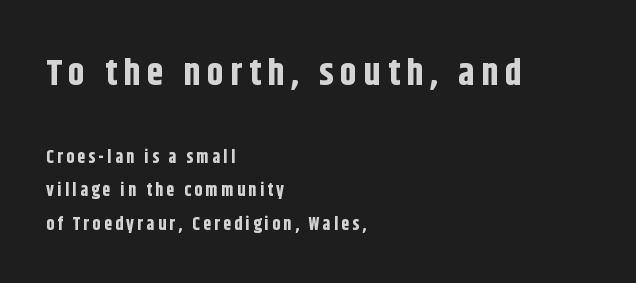
{"serif": "no", "italic": "no", "bold": "yes", "weight": "bold", "width": "condensed", "stroke_contrast": "low", "x_height": "large", "monospaced": "no", "underline": "no", "align": "left", "line_spacing_ratio": 1.85, "larger_block": "first", "size_ratio": 2.06, "glyph_px": 37}
